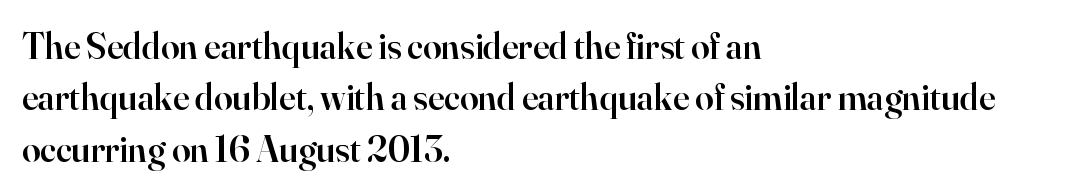
The glyphs are unaccompanied by any horizontal stroke below them. Stroke thickness is moderately raised; the sample reads as semibold. Italic: no, the glyphs are upright roman. What stands out about the letter spacing? Nothing — it is the standard amount. Reading down the column, the eye jumps a familiar distance to each next line.
